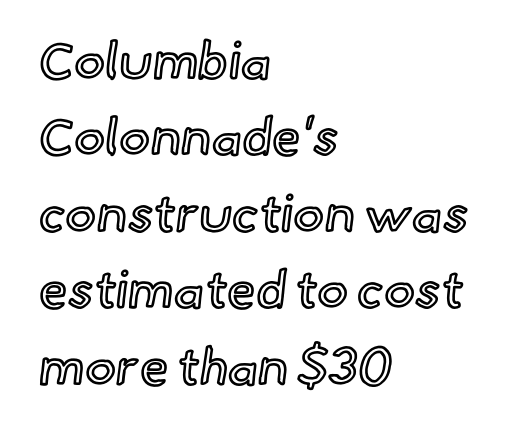
Q: Is the text italic (slanted)? A: Yes.
Q: Is the text underlined? A: No.
Q: How is the paragraph aligned? A: Left-aligned.
Q: Is the spacing between letters normal or unusually wide? A: Normal.
Q: Is the spacing between lines tight, normal or loose? A: Normal.
Q: Width (condensed, normal, or wide)? A: Normal.
Q: x-height? A: Small.
Q: Monospaced? A: No.
